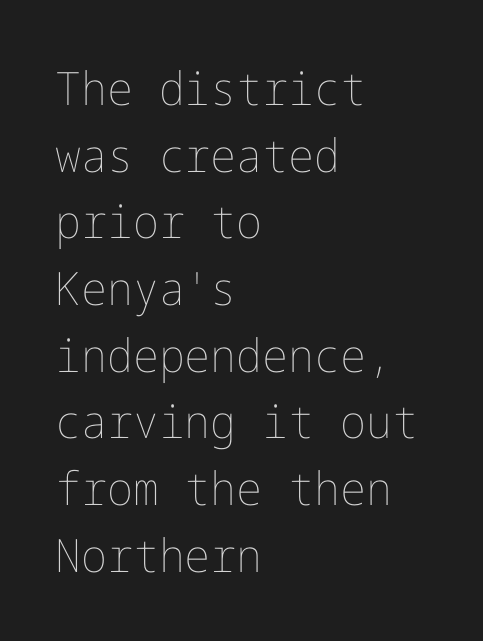
{"italic": "no", "bold": "no", "weight": "thin", "width": "normal", "stroke_contrast": "low", "x_height": "medium", "underline": "no", "align": "left", "line_spacing": "normal", "line_spacing_ratio": 1.45, "letter_spacing": "normal", "letter_spacing_em": 0.0, "glyph_px": 46}
